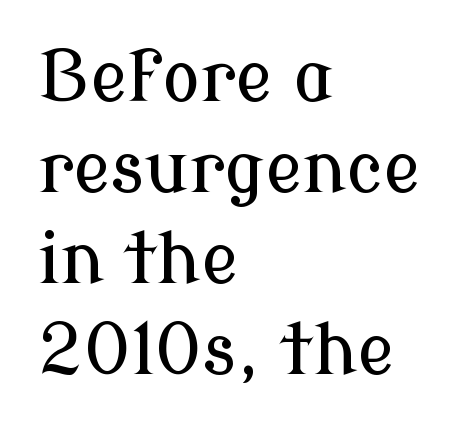
{"serif": "yes", "italic": "no", "width": "normal", "stroke_contrast": "low", "x_height": "medium", "monospaced": "no", "underline": "no", "align": "left", "line_spacing": "normal", "line_spacing_ratio": 1.3, "letter_spacing": "normal", "letter_spacing_em": 0.0, "glyph_px": 70}
